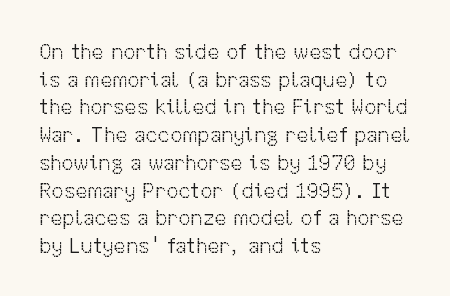
{"italic": "no", "bold": "no", "underline": "no", "align": "left", "line_spacing": "normal", "line_spacing_ratio": 1.26, "letter_spacing": "normal", "letter_spacing_em": 0.0, "glyph_px": 22}
